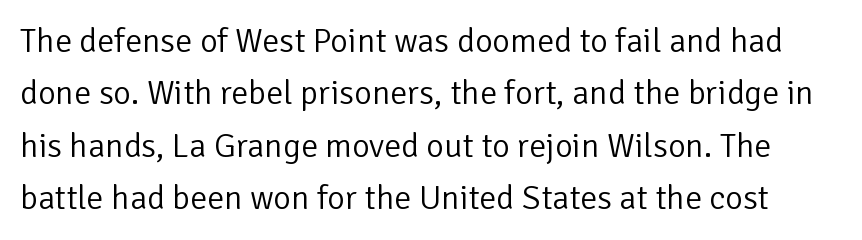
Q: Is the text bold? A: No.
Q: Is the text italic (slanted)? A: No, it is upright.
Q: Is the typeface a serif or a sans-serif typeface? A: Sans-serif.
Q: Is the text underlined? A: No.
Q: Is the spacing between letters normal or unusually wide? A: Normal.
Q: Is the spacing between lines tight, normal or loose? A: Normal.
Q: Width (condensed, normal, or wide)? A: Normal.
Q: Stroke contrast? A: Low.
Q: x-height? A: Medium.
Q: Monospaced? A: No.
